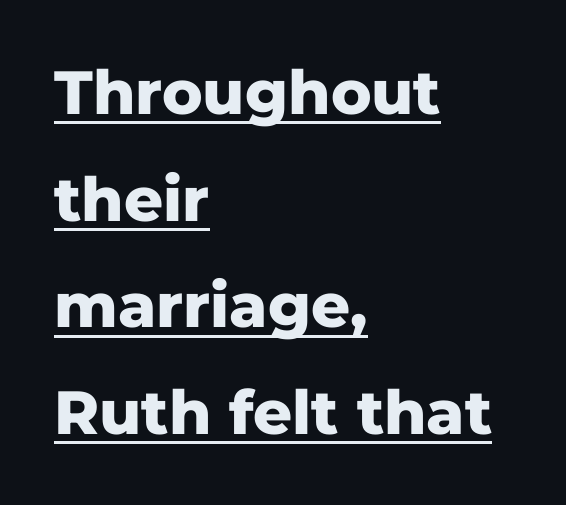
The image shows 61 px heavy sans-serif type, upright; set left-aligned, line spacing 1.75x, normal letter spacing, underlined; low stroke contrast and a medium x-height.
